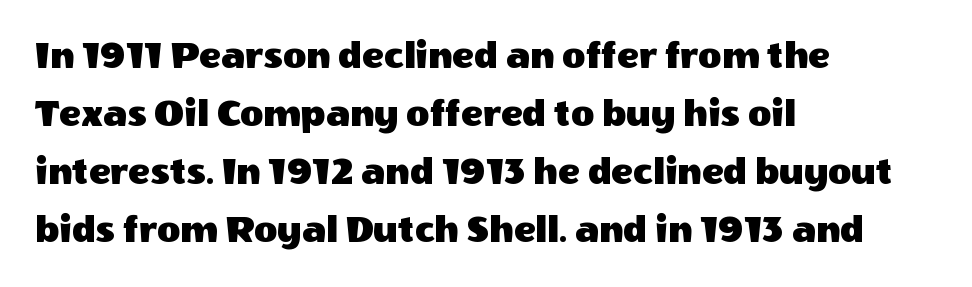
{"serif": "no", "italic": "no", "width": "normal", "x_height": "large", "monospaced": "no", "underline": "no", "align": "left", "line_spacing": "normal", "line_spacing_ratio": 1.45, "letter_spacing": "normal", "letter_spacing_em": 0.0, "glyph_px": 40}
